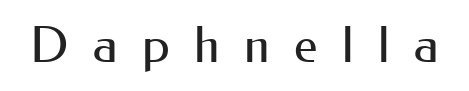
{"serif": "no", "italic": "no", "bold": "no", "weight": "regular", "width": "normal", "stroke_contrast": "medium", "x_height": "small", "monospaced": "no", "underline": "no", "letter_spacing": "wide", "letter_spacing_em": 0.49, "glyph_px": 50}
